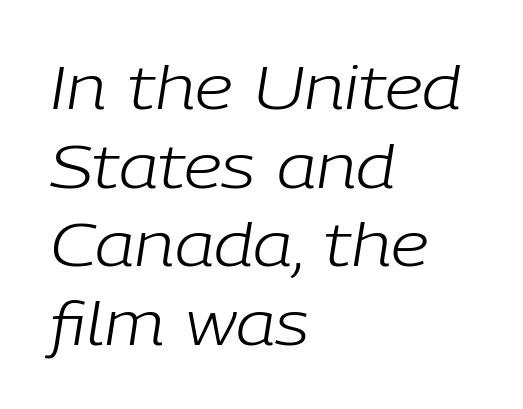
The image shows 60 px light type, italic (leaning right); set left-aligned, normal line spacing (1.31x), normal letter spacing, not underlined; low stroke contrast and a medium x-height.
